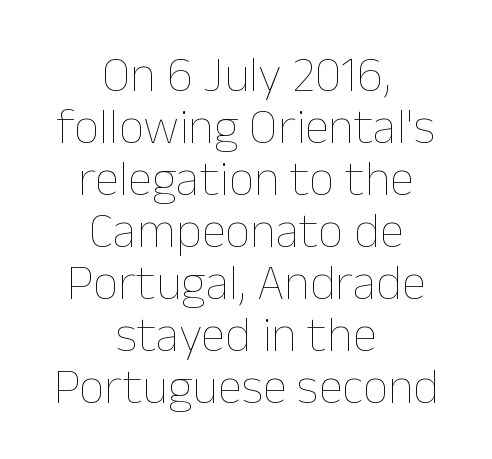
{"italic": "no", "bold": "no", "weight": "thin", "width": "normal", "stroke_contrast": "low", "x_height": "medium", "monospaced": "no", "underline": "no", "align": "center", "line_spacing": "tight", "line_spacing_ratio": 1.04, "letter_spacing": "normal", "letter_spacing_em": 0.0, "glyph_px": 50}
